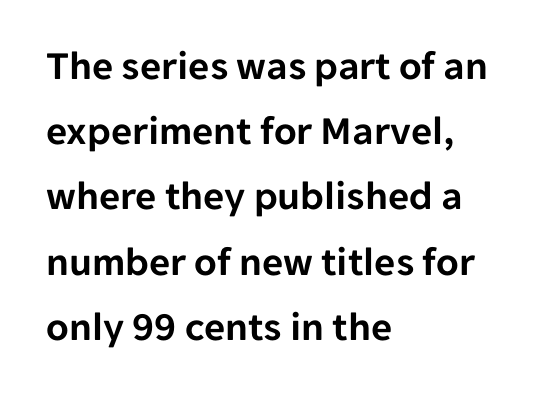
The image shows 41 px sans-serif type, upright; set left-aligned, normal line spacing (1.59x), normal letter spacing, not underlined; low stroke contrast and a medium x-height.
